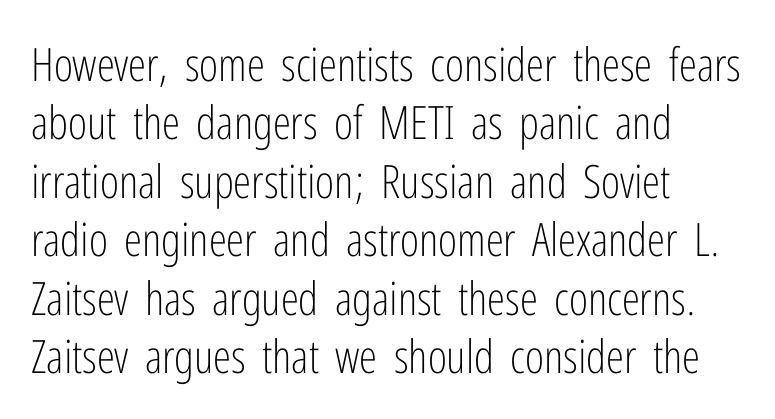
Q: Is the text bold? A: No.
Q: Is the text italic (slanted)? A: No, it is upright.
Q: Is the typeface a serif or a sans-serif typeface? A: Sans-serif.
Q: Is the text underlined? A: No.
Q: How is the paragraph aligned? A: Left-aligned.
Q: Is the spacing between letters normal or unusually wide? A: Normal.
Q: Is the spacing between lines tight, normal or loose? A: Normal.
Q: Width (condensed, normal, or wide)? A: Condensed.
Q: Stroke contrast? A: Low.
Q: x-height? A: Medium.
Q: Monospaced? A: No.
